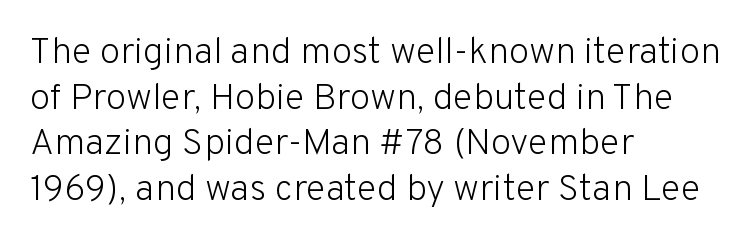
To sum up the face: it is a sans, with no serifs. A typesetter would call this proportional, since set widths differ per character. Caption: standard tracking, unaltered. Does the copy run flush right? No — it runs flush left.
